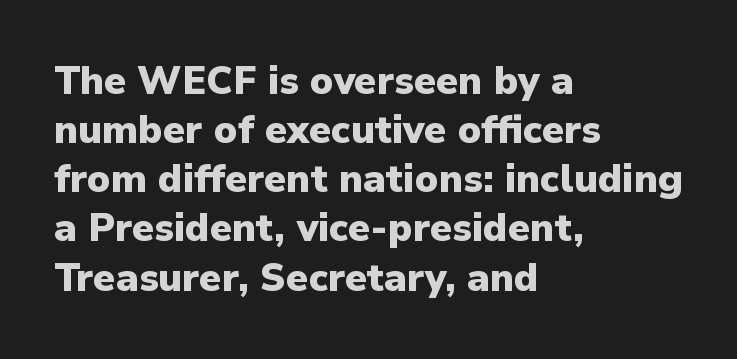
{"serif": "no", "italic": "no", "bold": "yes", "weight": "heavy", "width": "normal", "stroke_contrast": "low", "x_height": "medium", "monospaced": "no", "underline": "no", "align": "left", "line_spacing": "normal", "line_spacing_ratio": 1.26, "letter_spacing": "normal", "letter_spacing_em": 0.0, "glyph_px": 39}
